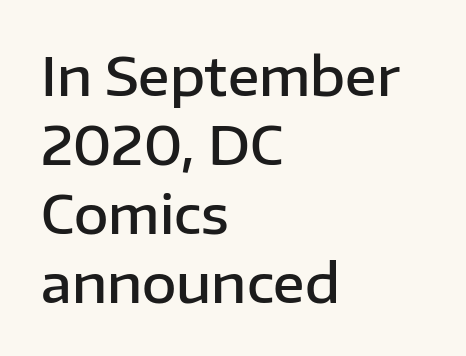
{"serif": "no", "italic": "no", "bold": "semi", "weight": "semibold", "width": "normal", "stroke_contrast": "low", "x_height": "medium", "monospaced": "no", "underline": "no", "align": "left", "line_spacing": "normal", "line_spacing_ratio": 1.3, "letter_spacing": "normal", "letter_spacing_em": 0.0, "glyph_px": 53}
